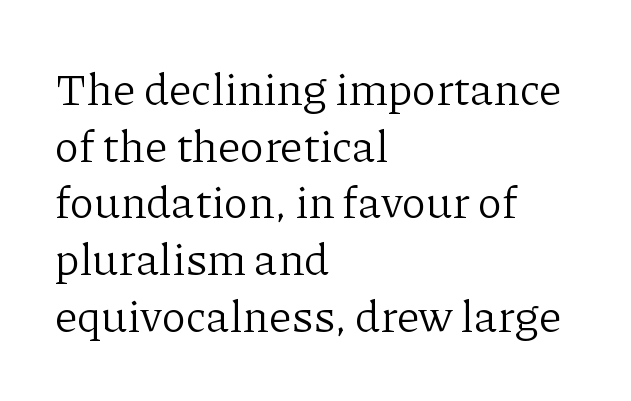
Interline gaps are of average width in this sample. Posture: vertical. These lines are rendered in a variable-pitch font. Compared with a typical body face, this is equally light or lighter still. This rendering uses left alignment, leaving the right contour irregular. Letters rest on an invisible, unmarked baseline.
